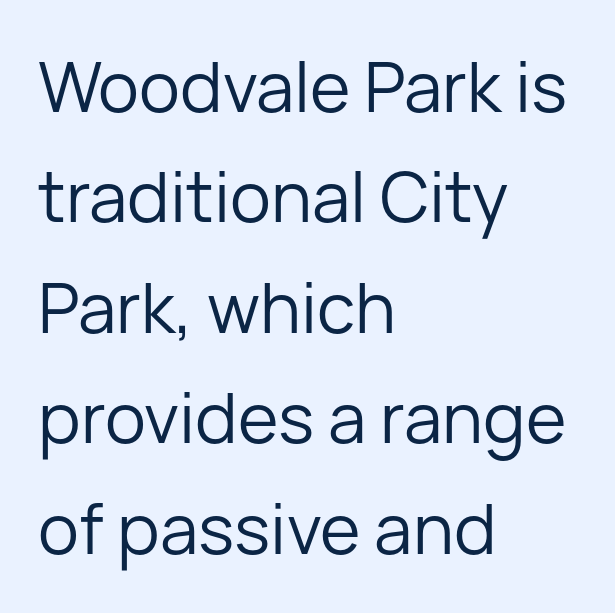
{"serif": "no", "italic": "no", "bold": "no", "weight": "regular", "width": "normal", "stroke_contrast": "low", "x_height": "medium", "monospaced": "no", "underline": "no", "align": "left", "line_spacing": "normal", "line_spacing_ratio": 1.6, "letter_spacing": "normal", "letter_spacing_em": 0.0, "glyph_px": 69}
